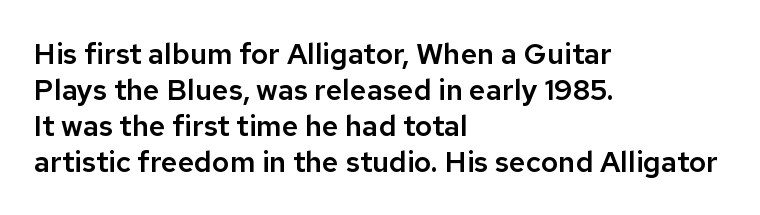
Lines of text with bare space underneath. A typesetter would call this zero additional tracking. Classification — sans serif. Compared with a centered layout, this one pins lines to the left instead. When letters stand straight like this, we call the style roman or upright.
